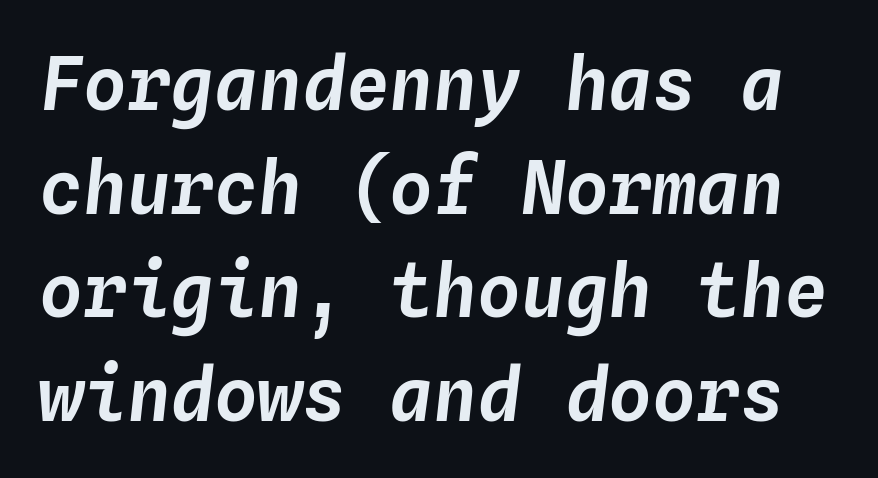
Q: Is the text italic (slanted)? A: Yes, it leans right by about 4 degrees.
Q: Is the text underlined? A: No.
Q: Is the spacing between letters normal or unusually wide? A: Normal.
Q: Is the spacing between lines tight, normal or loose? A: Normal.
Q: Width (condensed, normal, or wide)? A: Normal.
Q: Stroke contrast? A: Low.
Q: x-height? A: Medium.
Q: Monospaced? A: Yes.
